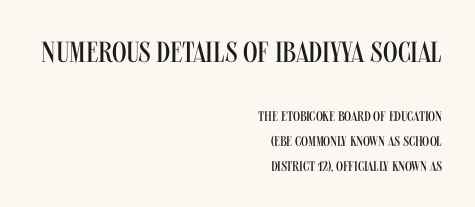
{"serif": "no", "italic": "no", "bold": "no", "weight": "regular", "width": "condensed", "stroke_contrast": "medium", "x_height": "large", "monospaced": "no", "underline": "no", "align": "right", "line_spacing_ratio": 1.76, "letter_spacing": "normal", "letter_spacing_em": 0.0, "larger_block": "first", "size_ratio": 2.07, "glyph_px": 29}
